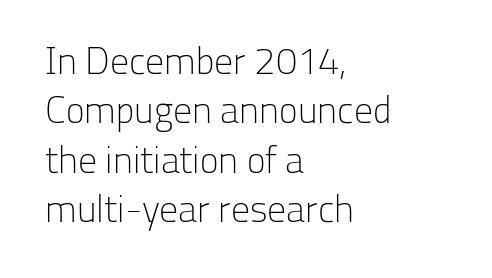
The image shows 38 px light sans-serif type, upright; set left-aligned, normal line spacing (1.3x), normal letter spacing, not underlined; low stroke contrast and a medium x-height.
